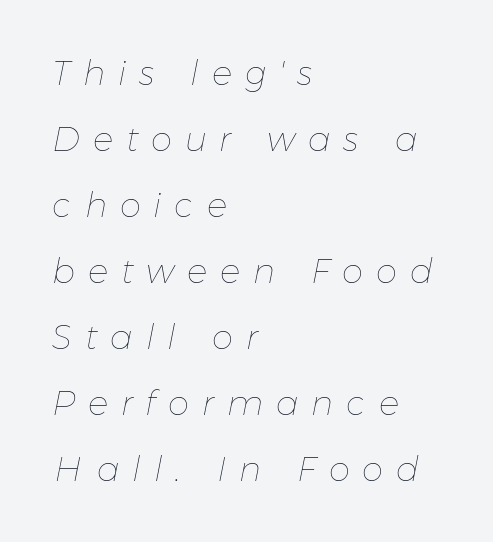
Does the copy run flush right? No — it runs flush left. Varying glyph widths throughout — classic text-font behaviour. Clear beneath every line of the passage. Tracking here is generous; glyphs stand well apart from one another.
